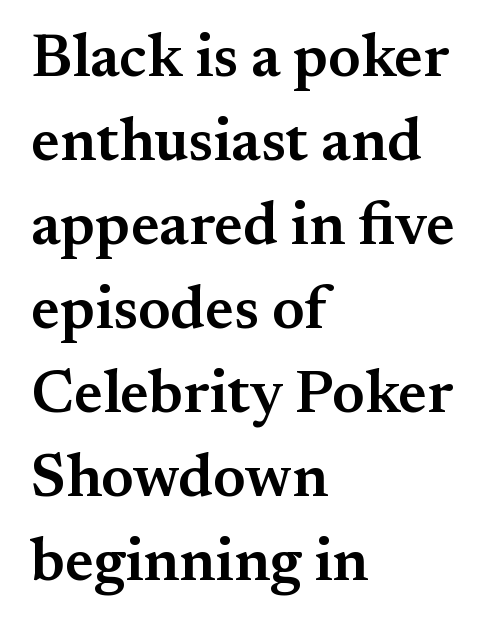
Q: Is the text bold? A: Semi-bold.
Q: Is the text italic (slanted)? A: No, it is upright.
Q: Is the typeface a serif or a sans-serif typeface? A: Serif.
Q: Is the text underlined? A: No.
Q: How is the paragraph aligned? A: Left-aligned.
Q: Is the spacing between letters normal or unusually wide? A: Normal.
Q: Is the spacing between lines tight, normal or loose? A: Normal.
Q: Width (condensed, normal, or wide)? A: Normal.
Q: Stroke contrast? A: Medium.
Q: x-height? A: Small.
Q: Monospaced? A: No.
